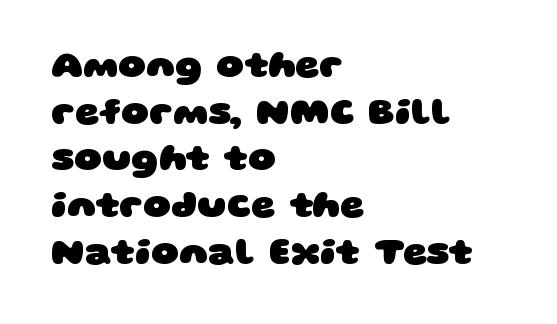
Q: Is the text bold? A: Yes.
Q: Is the typeface a serif or a sans-serif typeface? A: Sans-serif.
Q: Is the text underlined? A: No.
Q: How is the paragraph aligned? A: Left-aligned.
Q: Is the spacing between letters normal or unusually wide? A: Normal.
Q: Width (condensed, normal, or wide)? A: Wide.
Q: Stroke contrast? A: Low.
Q: x-height? A: Large.
Q: Monospaced? A: No.
